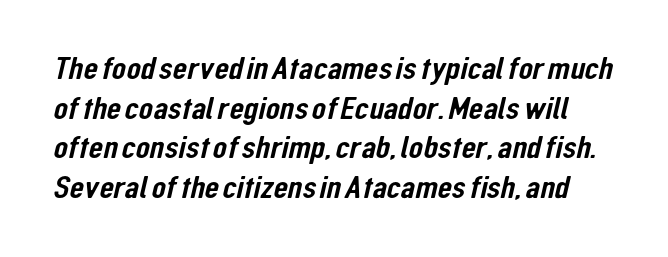
Each letter keeps its own natural width here, so spacing adapts to shape. Look at the tracking — it's just the regular setting, nothing added. Each letter's strokes conclude bluntly, with no projecting serifs. A bare baseline throughout the passage.
